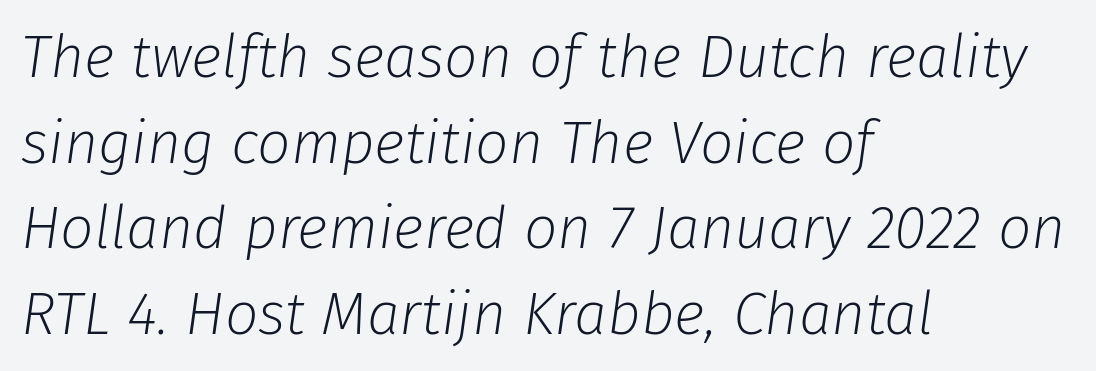
The passage is arranged the way most books set body copy — flush left. Is the stroke heavy? The answer is a plain regular-or-lighter. Would a proofreader flag this as italicized? Yes. Each row of text sits above clean, open space. No extra tracking has been applied to these lines. Summary of vertical rhythm: regular, with standard interline spacing.
